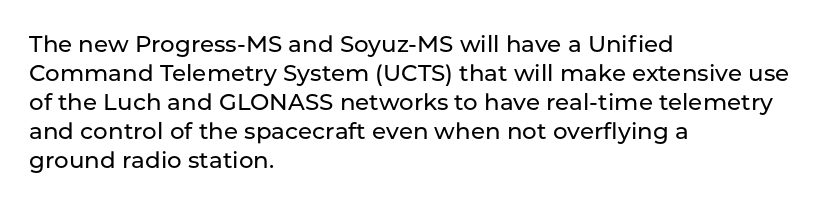
Q: Is the text italic (slanted)? A: No, it is upright.
Q: Is the text underlined? A: No.
Q: How is the paragraph aligned? A: Left-aligned.
Q: Is the spacing between letters normal or unusually wide? A: Normal.
Q: Is the spacing between lines tight, normal or loose? A: Normal.
